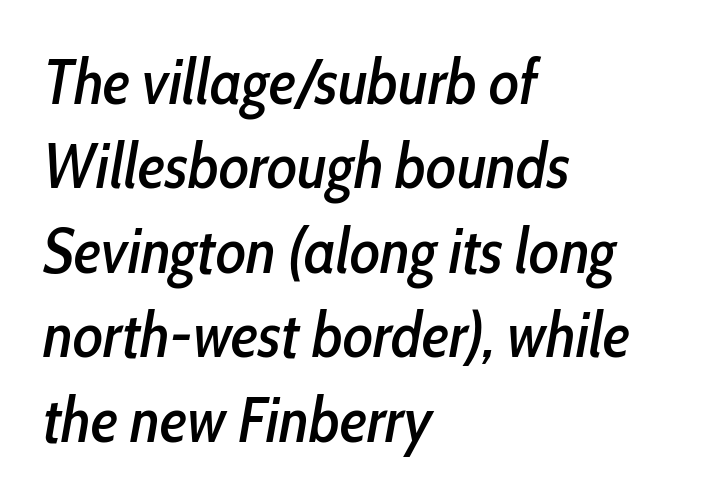
The image shows 63 px condensed type, italic (leaning right); set left-aligned, normal line spacing (1.34x), normal letter spacing, not underlined; low stroke contrast and a medium x-height.
